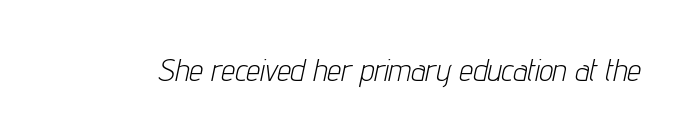
{"italic": "yes", "lean": "right", "slant_degrees": 12, "bold": "no", "weight": "light", "width": "condensed", "stroke_contrast": "low", "x_height": "medium", "monospaced": "no", "underline": "no", "letter_spacing": "normal", "letter_spacing_em": 0.0, "glyph_px": 31}
